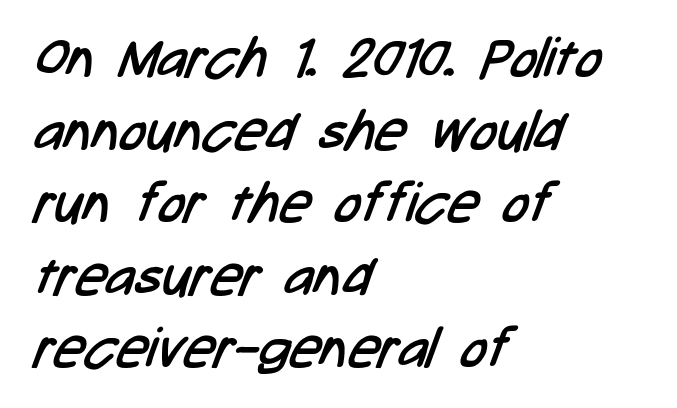
These lines are rendered in a variable-pitch font. Words float on clear page, feet unadorned. Summary of vertical rhythm: regular, with standard interline spacing. Observe the ordinary spacing: letters are neighbours, not strangers. Vertical stems look standard width or narrower in stroke. The rendering anchors every line to the left-hand side.
